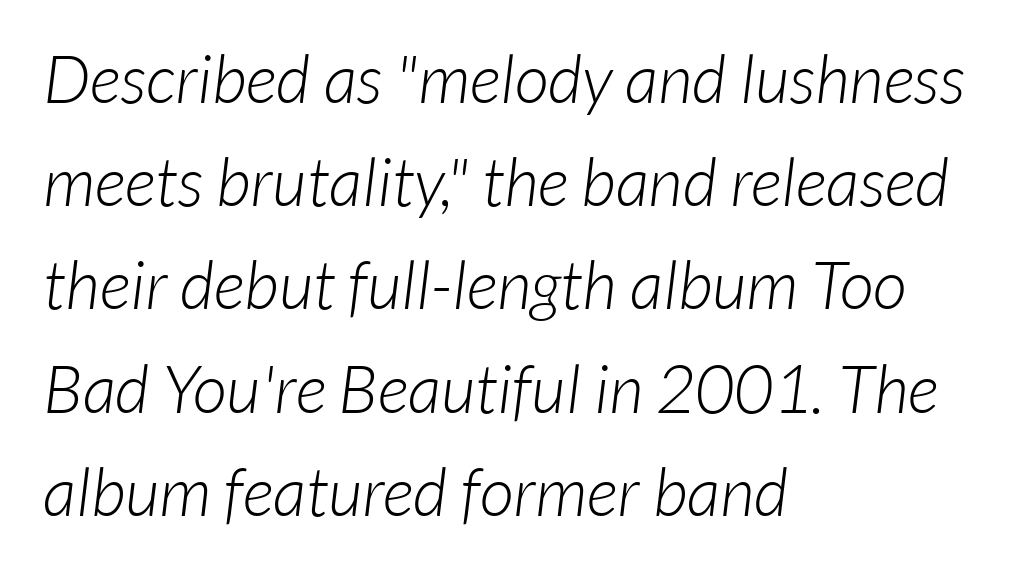
Stroke mass is kept to a normal reading level or below. Here the designer chose a conventional face with non-uniform glyph widths. Where is the straight margin? On the left. Look at the tracking — it's just the regular setting, nothing added. The leading is moderate, giving the passage an even texture.
